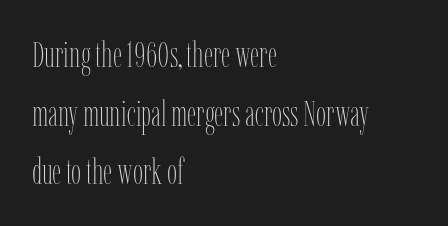
The image shows 36 px thin, condensed type, upright; set left-aligned, normal line spacing (1.63x), normal letter spacing, not underlined; low stroke contrast and a medium x-height.
